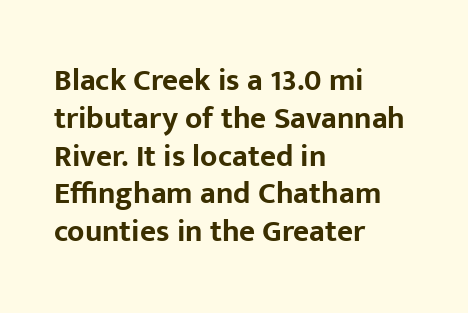
Q: Is the text bold? A: Yes.
Q: Is the text italic (slanted)? A: No, it is upright.
Q: Is the typeface a serif or a sans-serif typeface? A: Sans-serif.
Q: Is the text underlined? A: No.
Q: How is the paragraph aligned? A: Left-aligned.
Q: Is the spacing between letters normal or unusually wide? A: Normal.
Q: Width (condensed, normal, or wide)? A: Normal.
Q: Stroke contrast? A: Low.
Q: x-height? A: Medium.
Q: Monospaced? A: No.
